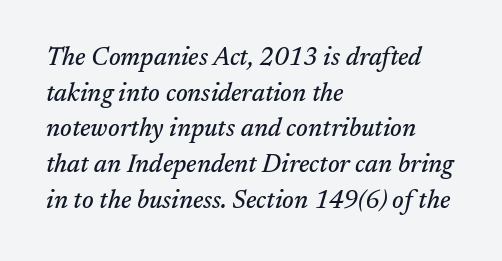
{"italic": "yes", "lean": "right", "slant_degrees": 17, "underline": "no", "align": "left", "line_spacing": "normal", "line_spacing_ratio": 1.43, "letter_spacing": "normal", "letter_spacing_em": 0.0, "glyph_px": 25}
